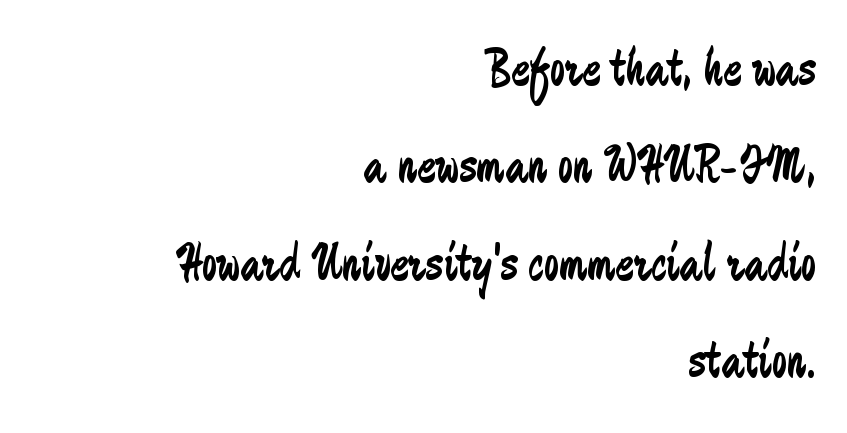
{"serif": "no", "bold": "no", "weight": "regular", "width": "condensed", "stroke_contrast": "low", "x_height": "small", "monospaced": "no", "underline": "no", "align": "right", "line_spacing_ratio": 1.77, "letter_spacing": "normal", "letter_spacing_em": 0.0, "glyph_px": 55}
